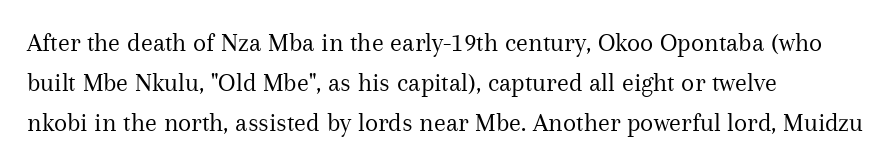
Italic: no, the glyphs are upright roman. Observe the ordinary spacing: letters are neighbours, not strangers. Line spacing here is normal. The zone under the glyphs is completely vacant. These lines stack with their left ends in a neat column.
